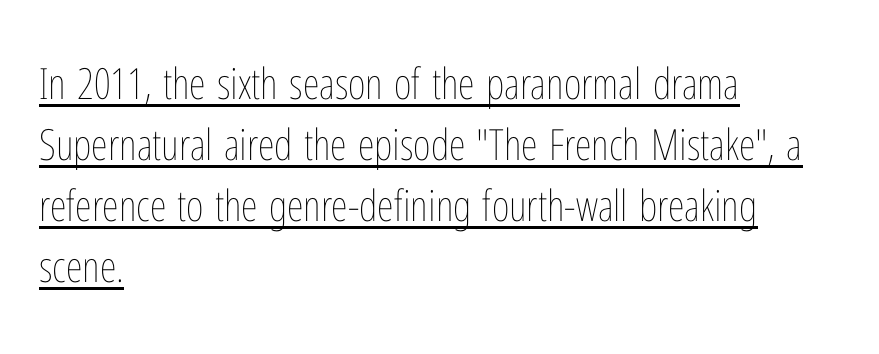
Q: Is the text bold? A: No.
Q: Is the text italic (slanted)? A: No, it is upright.
Q: Is the text underlined? A: Yes.
Q: How is the paragraph aligned? A: Left-aligned.
Q: Is the spacing between letters normal or unusually wide? A: Normal.
Q: Is the spacing between lines tight, normal or loose? A: Normal.
Q: Width (condensed, normal, or wide)? A: Condensed.
Q: Stroke contrast? A: Low.
Q: x-height? A: Medium.
Q: Monospaced? A: No.
